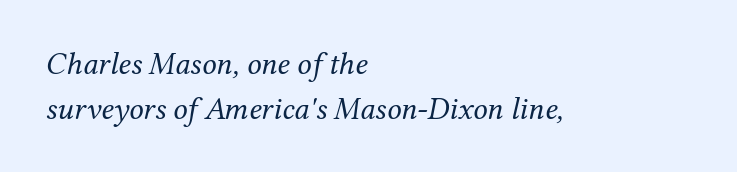
Would a proofreader flag this as italicized? Yes. No extra ink here — the face is not bold. Spacing verdict: proportional, widths tailored to each character. Leftover space on each line is placed entirely after the last word. This rendering leaves character spacing at its baseline value. The leading is moderate, giving the passage an even texture.
